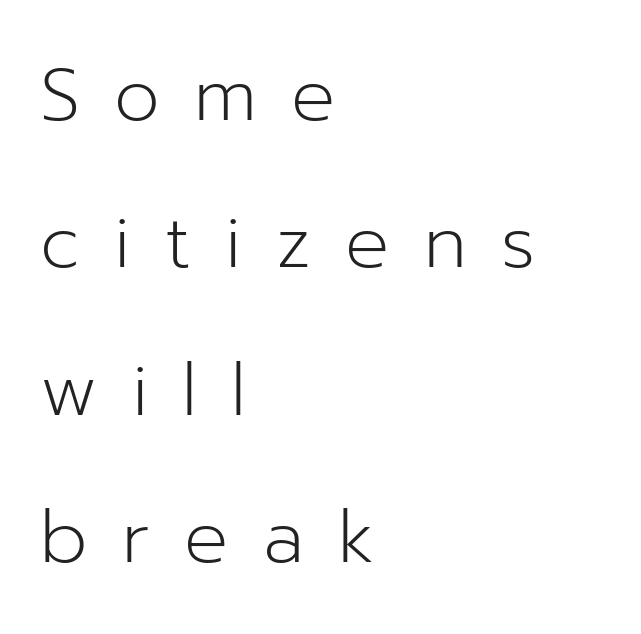
{"serif": "no", "italic": "no", "bold": "no", "weight": "light", "width": "normal", "stroke_contrast": "low", "x_height": "medium", "monospaced": "no", "underline": "no", "align": "left", "line_spacing": "loose", "line_spacing_ratio": 2.02, "letter_spacing": "wide", "letter_spacing_em": 0.47, "glyph_px": 73}
